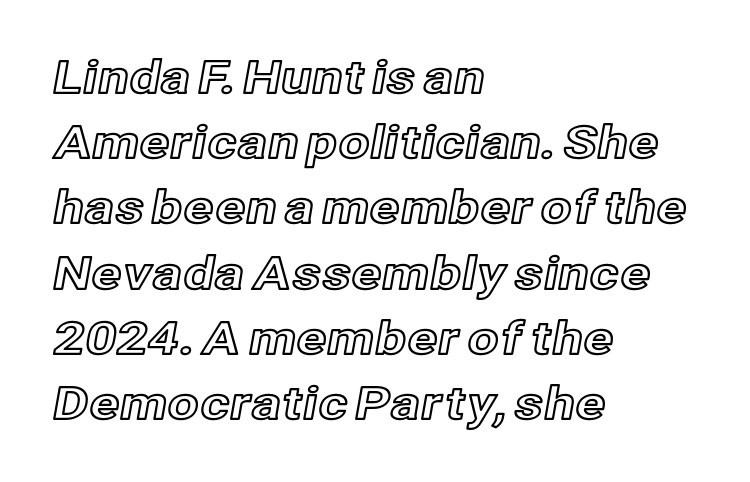
{"width": "normal", "x_height": "medium", "monospaced": "no", "underline": "no", "align": "left", "line_spacing": "normal", "line_spacing_ratio": 1.45, "letter_spacing": "normal", "letter_spacing_em": 0.0, "glyph_px": 45}
